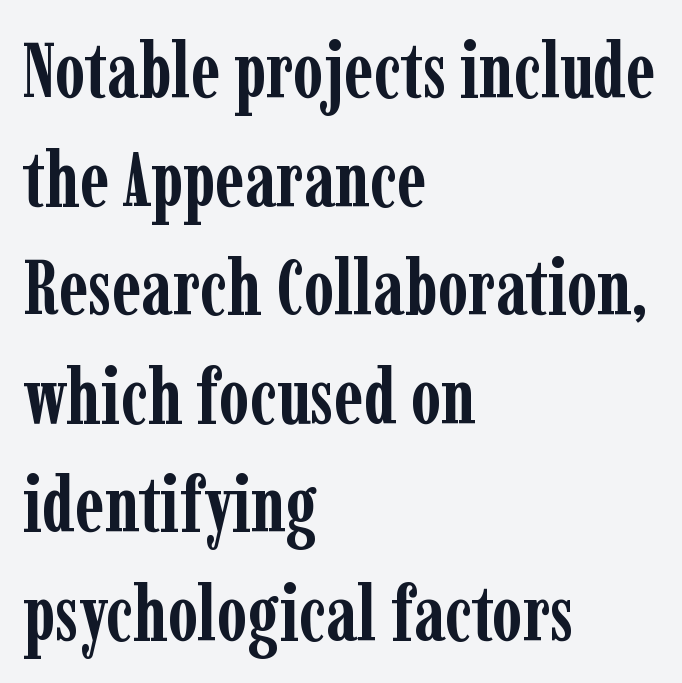
The image shows 77 px semibold, condensed serif type, upright; set left-aligned, normal line spacing (1.41x), normal letter spacing, not underlined; low stroke contrast and a medium x-height.
